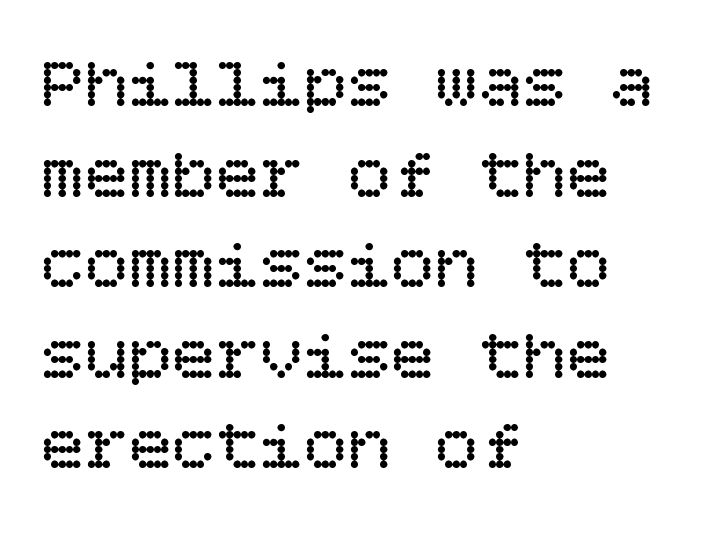
{"italic": "no", "bold": "no", "weight": "regular", "width": "normal", "stroke_contrast": "low", "x_height": "large", "underline": "no", "align": "left", "line_spacing_ratio": 1.24, "letter_spacing": "normal", "letter_spacing_em": 0.0, "glyph_px": 73}
